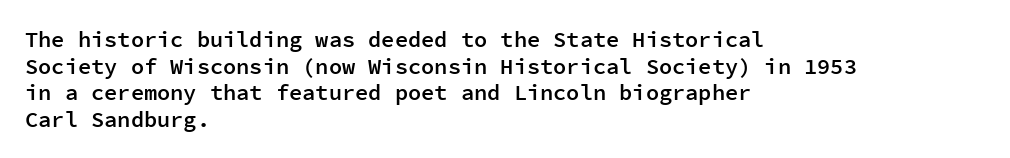
The image shows 22 px text type, upright; set left-aligned, line spacing 1.21x, normal letter spacing, not underlined.
